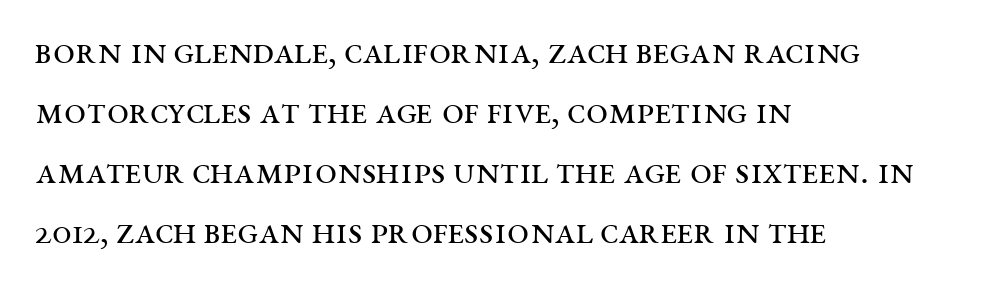
The image shows 39 px regular-weight, wide serif type, upright; set left-aligned, normal line spacing (1.54x), normal letter spacing, not underlined; medium stroke contrast and a large x-height.
